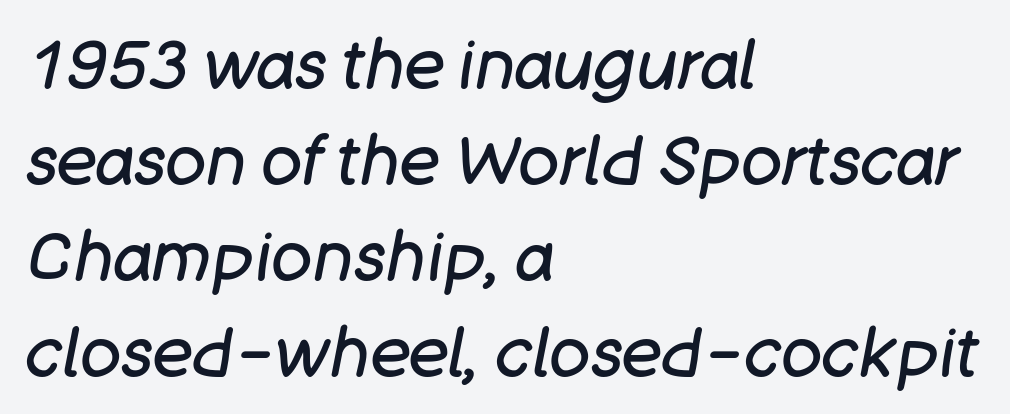
{"italic": "yes", "lean": "right", "slant_degrees": 11, "bold": "no", "weight": "regular", "width": "normal", "stroke_contrast": "low", "x_height": "large", "monospaced": "no", "underline": "no", "align": "left", "line_spacing": "normal", "line_spacing_ratio": 1.41, "letter_spacing": "normal", "letter_spacing_em": 0.0, "glyph_px": 68}
